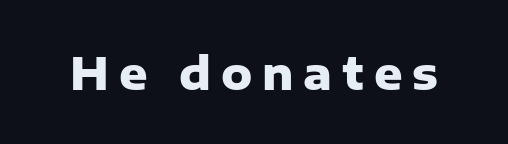
Q: Is the text bold? A: Yes.
Q: Is the text italic (slanted)? A: No, it is upright.
Q: Is the typeface a serif or a sans-serif typeface? A: Sans-serif.
Q: Is the text underlined? A: No.
Q: Is the spacing between letters normal or unusually wide? A: Unusually wide.
Q: Width (condensed, normal, or wide)? A: Normal.
Q: Stroke contrast? A: Low.
Q: x-height? A: Medium.
Q: Monospaced? A: No.
